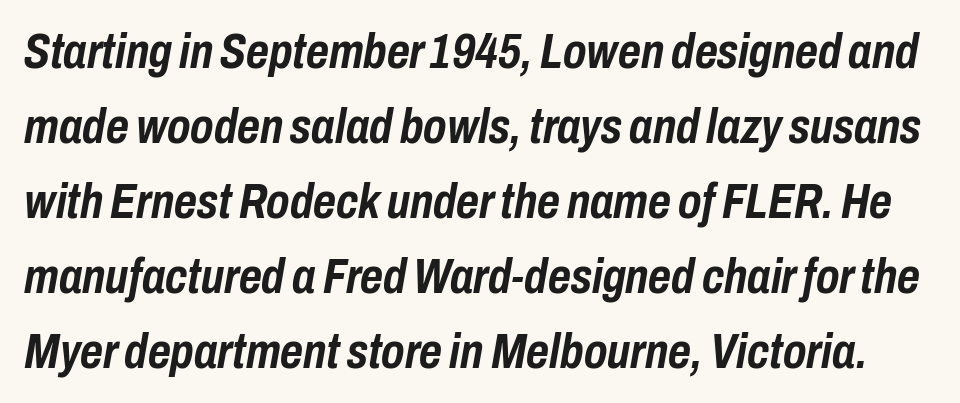
Q: Is the text bold? A: Yes.
Q: Is the text italic (slanted)? A: Yes, it leans right by about 10 degrees.
Q: Is the text underlined? A: No.
Q: Is the spacing between letters normal or unusually wide? A: Normal.
Q: Is the spacing between lines tight, normal or loose? A: Normal.
Q: Width (condensed, normal, or wide)? A: Condensed.
Q: Stroke contrast? A: Low.
Q: x-height? A: Medium.
Q: Monospaced? A: No.
